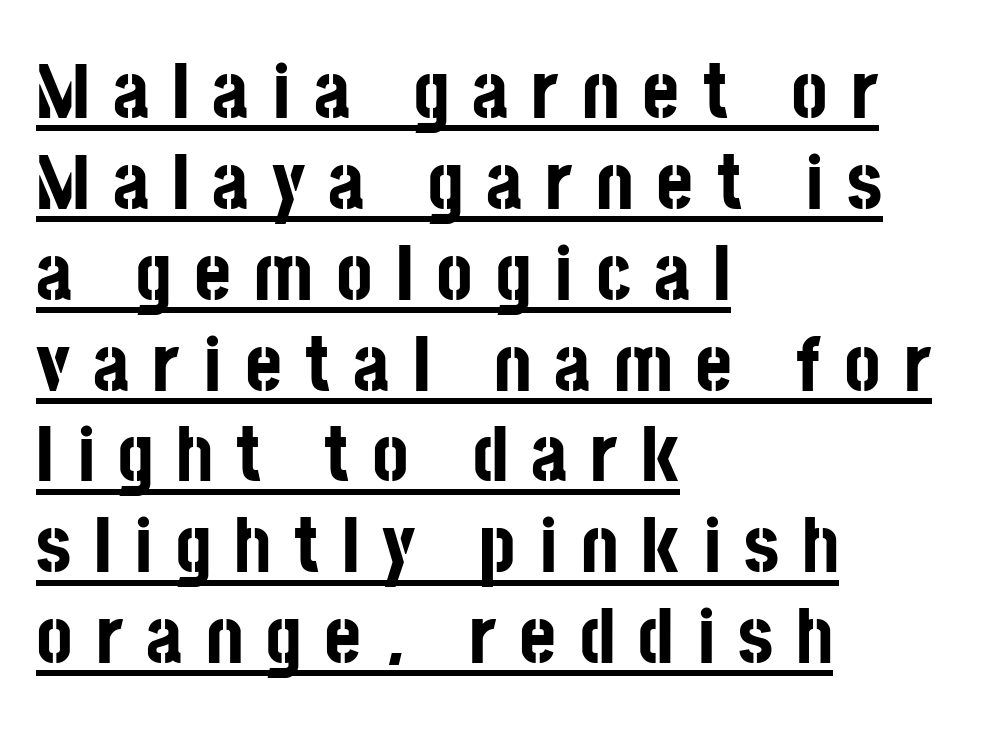
The passage shown is underscored from start to finish. Stroke thickness is high; the sample reads as a true bold. In CSS terms this would be text-align: left. There is plenty of visible air inserted between adjacent glyphs. How would I describe the line gaps? Narrow and economical.
